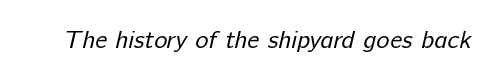
The image shows 25 px text type; set normal letter spacing, not underlined.
